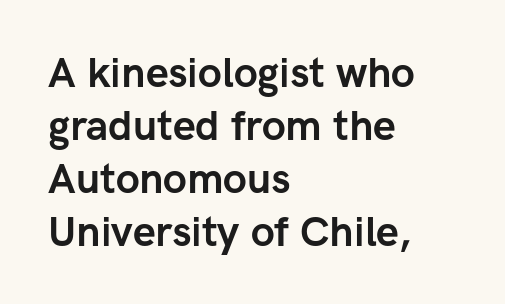
{"serif": "no", "italic": "no", "bold": "yes", "weight": "semibold", "width": "normal", "stroke_contrast": "low", "x_height": "medium", "monospaced": "no", "underline": "no", "align": "left", "line_spacing": "normal", "line_spacing_ratio": 1.29, "letter_spacing": "normal", "letter_spacing_em": 0.0, "glyph_px": 41}
